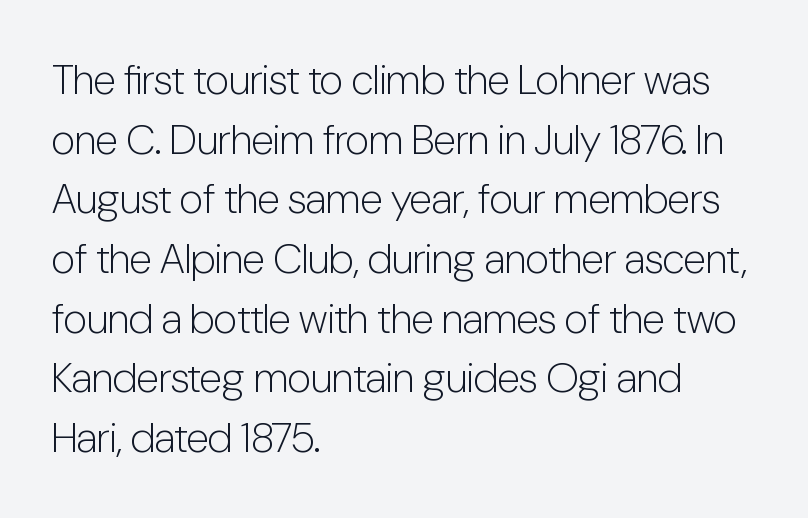
Stem width sits at or under what a default text font uses. Students, note that the glyphs here touch the page at normal intervals. Nope, no serifs anywhere on these letters. Normally led — the rows are evenly, conventionally spaced. Horizontally, the lines are justified to the leading edge only. A bare baseline throughout the passage.
